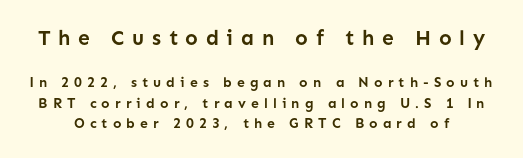
{"italic": "no", "bold": "yes", "underline": "no", "line_spacing": "normal", "line_spacing_ratio": 1.48, "letter_spacing": "wide", "letter_spacing_em": 0.36, "larger_block": "first", "size_ratio": 1.5, "glyph_px": 21}
